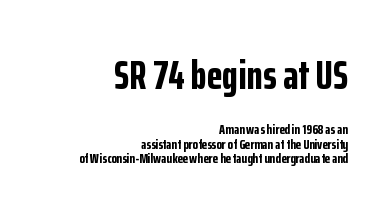
The image shows 41 px bold, condensed sans-serif type, upright; set right-aligned, tight line spacing (1.05x), normal letter spacing, not underlined; the first (top) block is 2.93x larger; low stroke contrast and a medium x-height.
